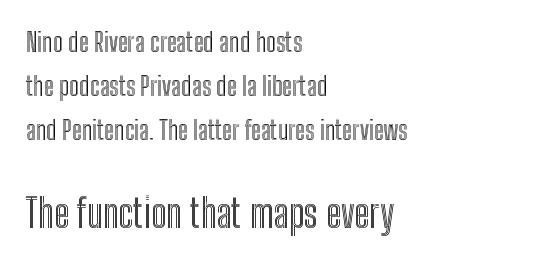
The image shows 39 px condensed type, upright; set left-aligned, normal line spacing (1.69x), normal letter spacing, not underlined; the second (bottom) block is 1.5x larger; a medium x-height.
